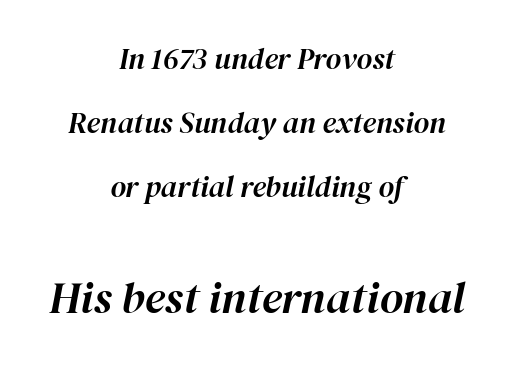
Q: Is the text italic (slanted)? A: Yes, it leans right by about 12 degrees.
Q: Is the text underlined? A: No.
Q: How is the paragraph aligned? A: Centered.
Q: Is the spacing between letters normal or unusually wide? A: Normal.
Q: Is the spacing between lines tight, normal or loose? A: Loose.
Q: Which block of text is set in a larger size, the first (top) or the second (bottom)? A: The second (bottom) one.
Q: Width (condensed, normal, or wide)? A: Normal.
Q: Stroke contrast? A: High.
Q: x-height? A: Medium.
Q: Monospaced? A: No.
